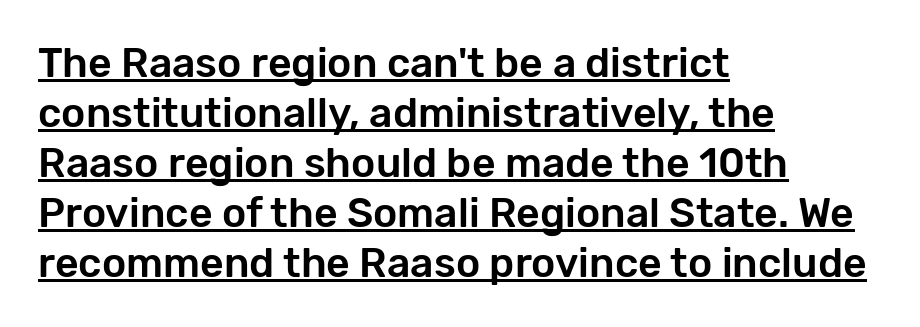
{"serif": "no", "italic": "no", "width": "normal", "stroke_contrast": "low", "x_height": "medium", "monospaced": "no", "underline": "yes", "align": "left", "line_spacing_ratio": 1.22, "letter_spacing": "normal", "letter_spacing_em": 0.0, "glyph_px": 41}
